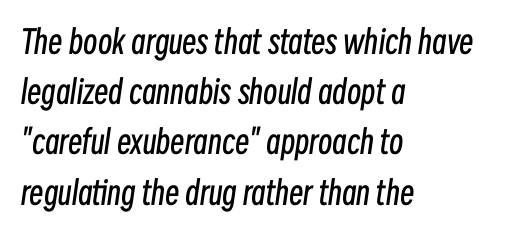
Q: Is the text bold? A: No.
Q: Is the text italic (slanted)? A: Yes, it leans right by about 8 degrees.
Q: Is the text underlined? A: No.
Q: How is the paragraph aligned? A: Left-aligned.
Q: Is the spacing between letters normal or unusually wide? A: Normal.
Q: Is the spacing between lines tight, normal or loose? A: Normal.
Q: Width (condensed, normal, or wide)? A: Condensed.
Q: Stroke contrast? A: Low.
Q: x-height? A: Medium.
Q: Monospaced? A: No.
